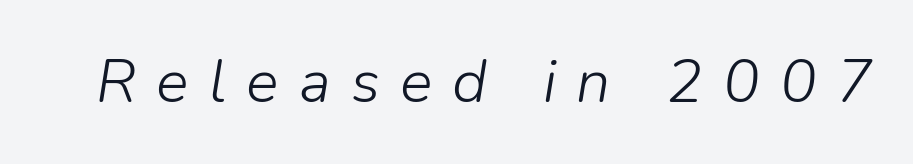
{"italic": "yes", "lean": "right", "slant_degrees": 9, "bold": "no", "weight": "light", "width": "normal", "stroke_contrast": "low", "x_height": "medium", "monospaced": "no", "underline": "no", "letter_spacing": "wide", "letter_spacing_em": 0.33, "glyph_px": 61}
